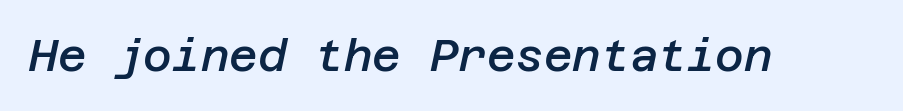
Q: Is the text bold? A: Semi-bold.
Q: Is the text italic (slanted)? A: Yes, it leans right by about 12 degrees.
Q: Is the text underlined? A: No.
Q: Is the spacing between letters normal or unusually wide? A: Normal.
Q: Width (condensed, normal, or wide)? A: Normal.
Q: Stroke contrast? A: Low.
Q: x-height? A: Large.
